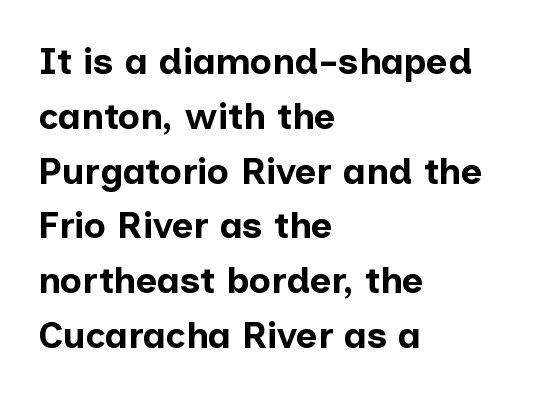
The image shows 37 px bold sans-serif type, upright; set left-aligned, normal line spacing (1.48x), normal letter spacing, not underlined; low stroke contrast and a medium x-height.
